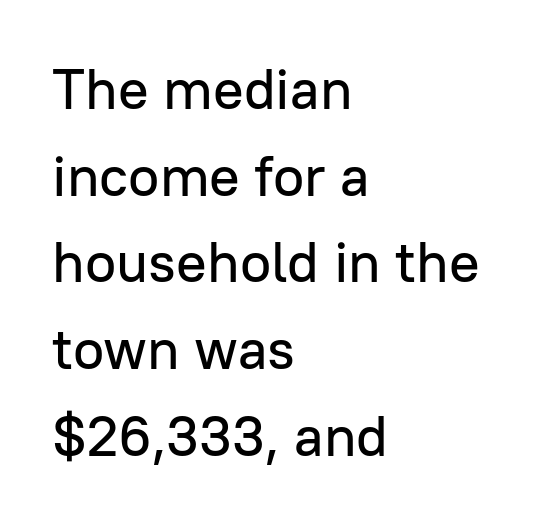
Typeset ragged right — the left edge is the straight one. You could call the tracking neutral — neither tight nor loose. The gap between lines stays unmarked. Reading down the column, the eye jumps a familiar distance to each next line. The typeface chosen for these lines omits serifs.
